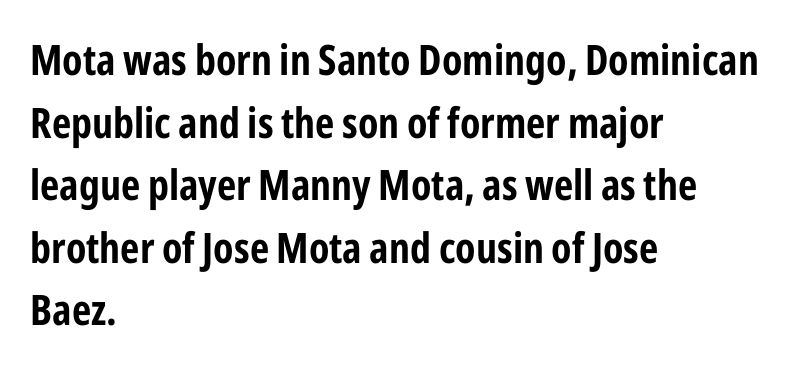
The image shows 42 px bold, condensed sans-serif type, upright; set left-aligned, normal line spacing (1.49x), normal letter spacing, not underlined; low stroke contrast and a medium x-height.
